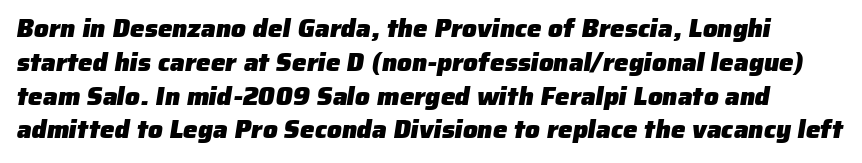
{"bold": "yes", "underline": "no", "line_spacing": "normal", "line_spacing_ratio": 1.3, "letter_spacing": "normal", "letter_spacing_em": 0.0, "glyph_px": 26}
